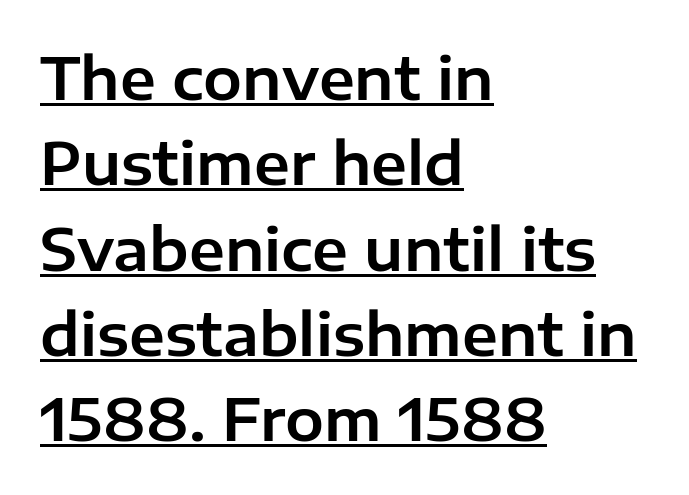
Q: Is the text italic (slanted)? A: No, it is upright.
Q: Is the typeface a serif or a sans-serif typeface? A: Sans-serif.
Q: Is the text underlined? A: Yes.
Q: How is the paragraph aligned? A: Left-aligned.
Q: Is the spacing between letters normal or unusually wide? A: Normal.
Q: Is the spacing between lines tight, normal or loose? A: Normal.
Q: Width (condensed, normal, or wide)? A: Normal.
Q: Stroke contrast? A: Low.
Q: x-height? A: Medium.
Q: Monospaced? A: No.
